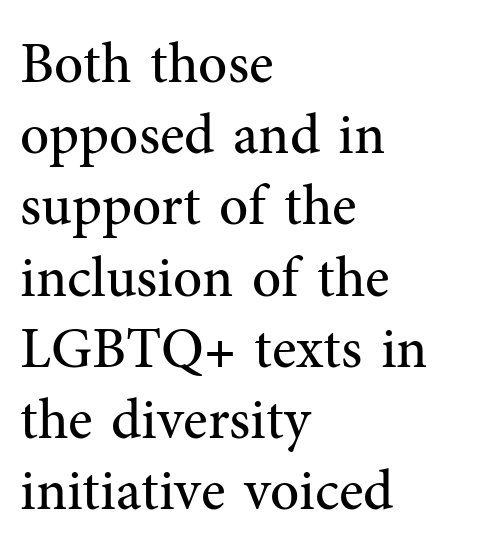
There is no visible air inserted between adjacent glyphs. Rule under the text: the space is simply empty. Here the designer chose a conventional face with non-uniform glyph widths. A quiet, ordinary-to-light weight characterises the typeface. The lettering holds an erect, upright posture throughout.
